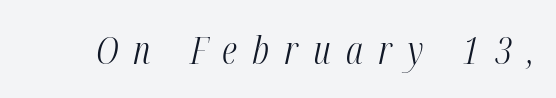
{"italic": "yes", "lean": "right", "slant_degrees": 12, "bold": "no", "weight": "light", "width": "condensed", "stroke_contrast": "medium", "x_height": "medium", "monospaced": "no", "underline": "no", "letter_spacing": "wide", "letter_spacing_em": 0.39, "glyph_px": 39}
